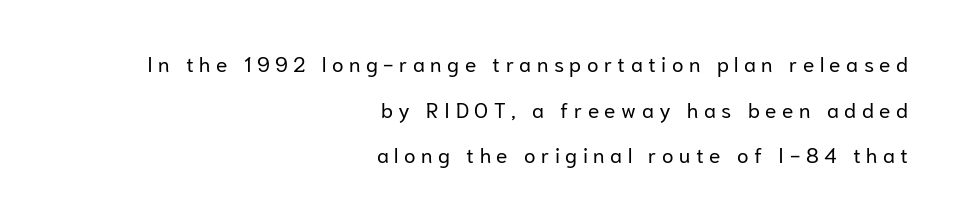
The leading is generous, giving the passage an open texture. The words here are not underlined. Horizontally, the lines are justified to the trailing edge only. Heaviness? Minimal to ordinary, like unemphasized prose. Rendered with straight, roman letterforms. Characters follow at a spacing far wider than the type designer built in.
